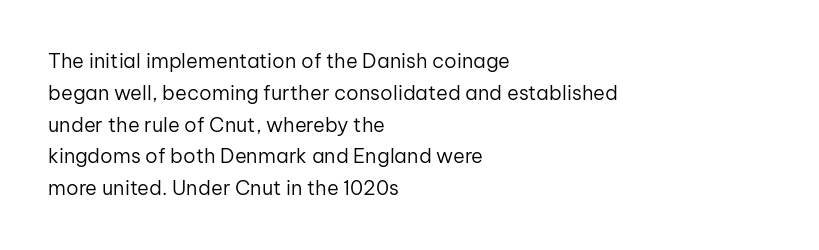
Q: Is the text bold? A: No.
Q: Is the text italic (slanted)? A: No, it is upright.
Q: Is the text underlined? A: No.
Q: How is the paragraph aligned? A: Left-aligned.
Q: Is the spacing between letters normal or unusually wide? A: Normal.
Q: Is the spacing between lines tight, normal or loose? A: Normal.
